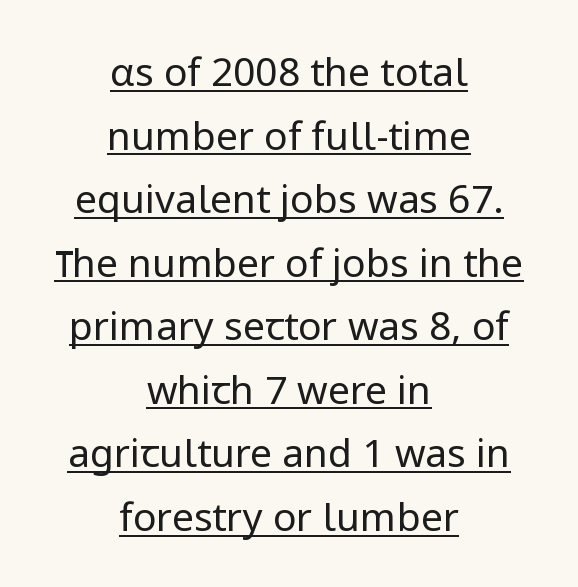
Compared with undecorated copy, this sample adds a rule below the words. Do the characters align in a grid? No, the font is proportional. Heaviness? Minimal to ordinary, like unemphasized prose. Nothing unusual about the tracking: characters are spaced as the font intends. A typesetter would call this leading conventional body-copy spacing. Are there feet on the stems? There aren't — it's a sans.
